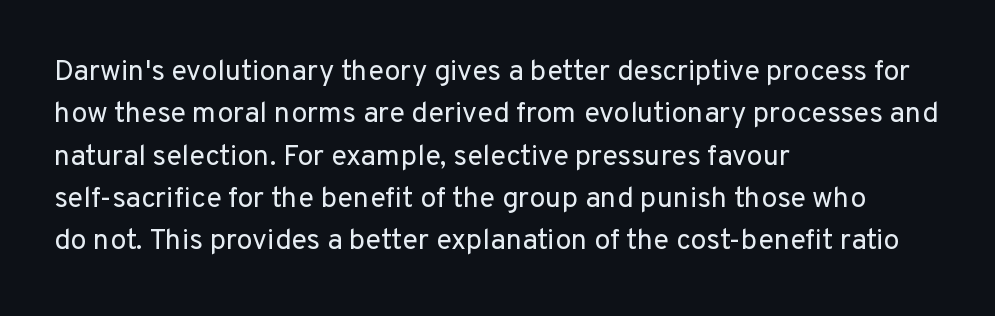
{"serif": "no", "italic": "no", "bold": "no", "weight": "regular", "width": "normal", "stroke_contrast": "low", "x_height": "medium", "monospaced": "no", "underline": "no", "align": "left", "line_spacing": "normal", "line_spacing_ratio": 1.46, "letter_spacing": "normal", "letter_spacing_em": 0.0, "glyph_px": 29}
